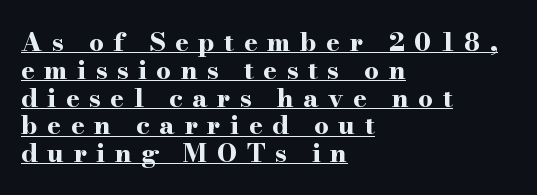
The image shows 26 px bold type, upright; set left-aligned, tight line spacing (1.07x), unusually wide letter spacing (+0.36 em), underlined.
